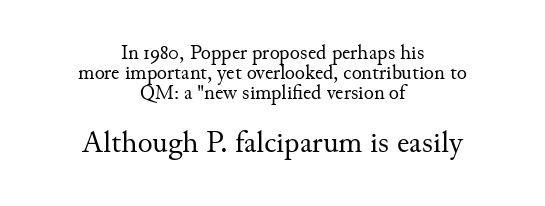
The image shows 31 px regular-weight serif type, upright; set centered, tight line spacing (0.96x), normal letter spacing, not underlined; the second (bottom) block is 1.48x larger; medium stroke contrast and a small x-height.
